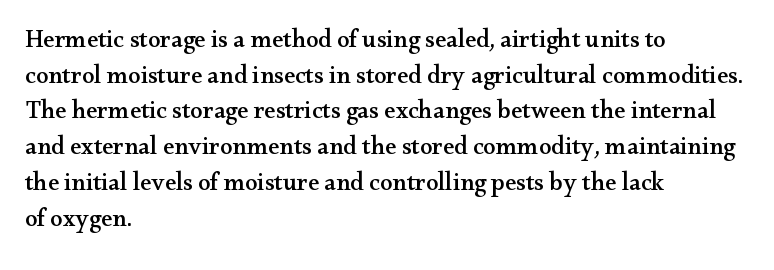
{"italic": "no", "underline": "no", "align": "left", "line_spacing": "normal", "line_spacing_ratio": 1.43, "letter_spacing": "normal", "letter_spacing_em": 0.0, "glyph_px": 25}
